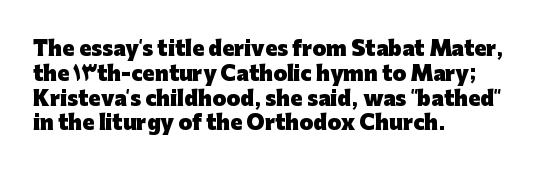
Q: Is the text bold? A: Yes.
Q: Is the text italic (slanted)? A: No, it is upright.
Q: Is the text underlined? A: No.
Q: How is the paragraph aligned? A: Left-aligned.
Q: Is the spacing between letters normal or unusually wide? A: Normal.
